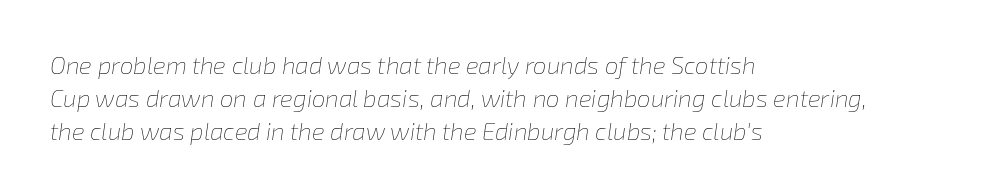
Q: Is the text bold? A: No.
Q: Is the text italic (slanted)? A: Yes, it leans right by about 8 degrees.
Q: Is the text underlined? A: No.
Q: How is the paragraph aligned? A: Left-aligned.
Q: Is the spacing between letters normal or unusually wide? A: Normal.
Q: Is the spacing between lines tight, normal or loose? A: Normal.
